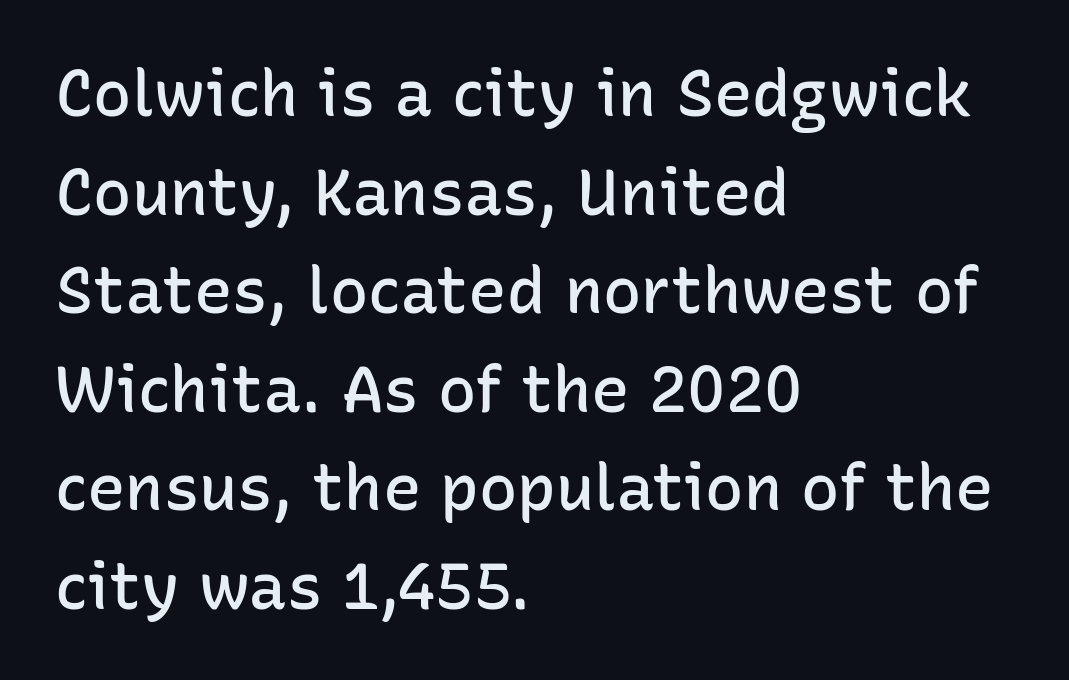
{"serif": "no", "italic": "no", "bold": "semi", "weight": "semibold", "width": "normal", "stroke_contrast": "low", "x_height": "medium", "monospaced": "no", "underline": "no", "align": "left", "line_spacing": "normal", "line_spacing_ratio": 1.54, "letter_spacing": "normal", "letter_spacing_em": 0.0, "glyph_px": 64}
